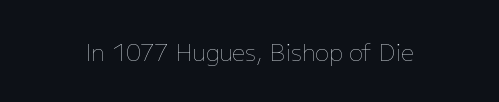
The image shows 23 px text type, upright; set normal letter spacing, not underlined.
